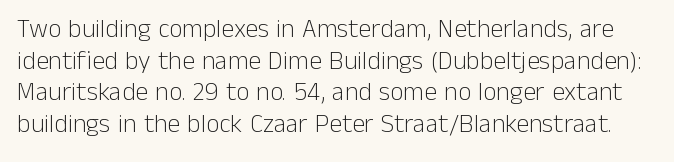
The image shows 26 px text type, upright; set line spacing 1.22x, normal letter spacing, not underlined.
